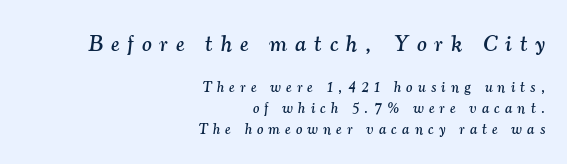
{"italic": "yes", "lean": "right", "slant_degrees": 7, "underline": "no", "align": "right", "line_spacing": "normal", "line_spacing_ratio": 1.41, "letter_spacing": "wide", "letter_spacing_em": 0.35, "larger_block": "first", "size_ratio": 1.53, "glyph_px": 23}
